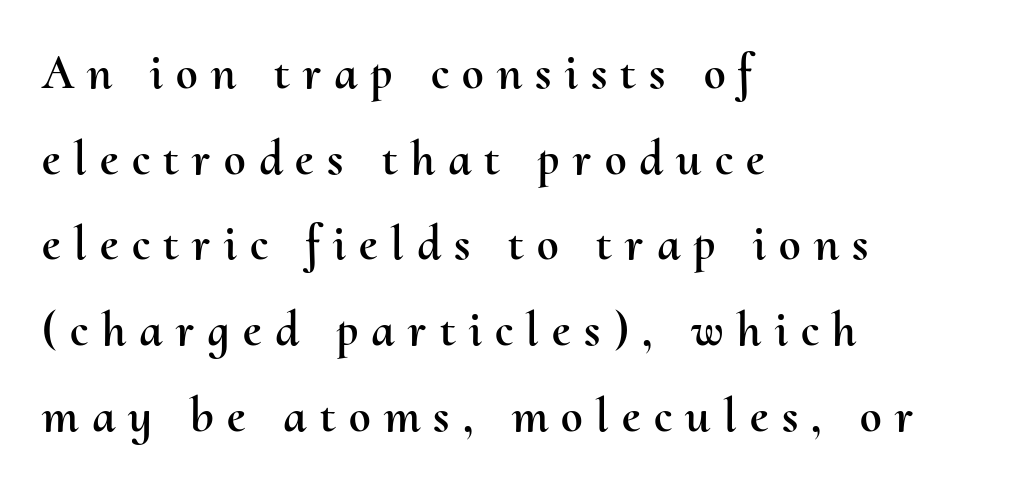
{"italic": "no", "width": "normal", "stroke_contrast": "medium", "x_height": "small", "monospaced": "no", "underline": "no", "align": "left", "line_spacing_ratio": 1.75, "letter_spacing": "wide", "letter_spacing_em": 0.27, "glyph_px": 49}
